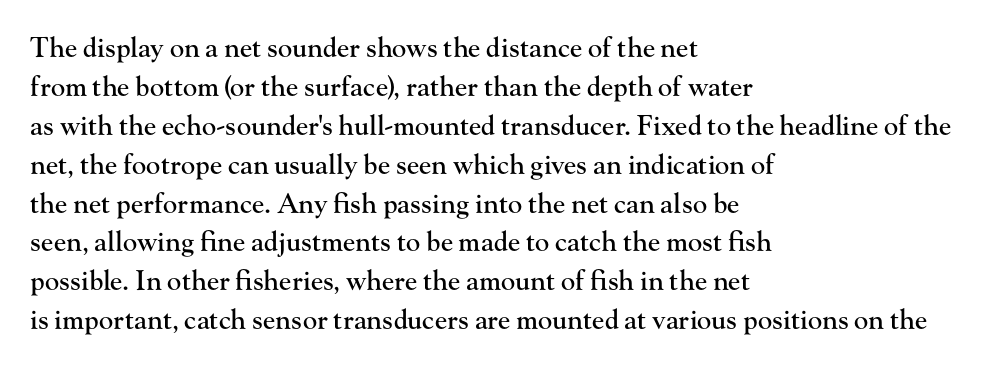
{"italic": "no", "underline": "no", "align": "left", "line_spacing": "normal", "line_spacing_ratio": 1.44, "letter_spacing": "normal", "letter_spacing_em": 0.0, "glyph_px": 27}
